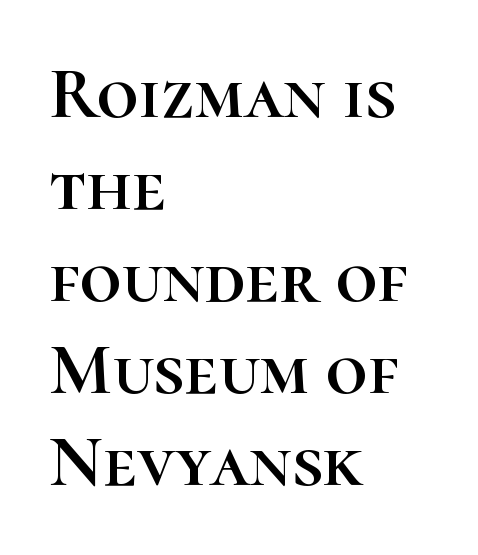
The image shows 73 px text type, upright; set left-aligned, normal line spacing (1.26x), normal letter spacing, not underlined; high stroke contrast and a medium x-height.
